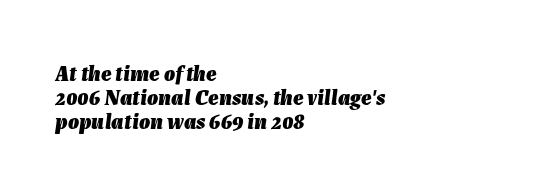
The image shows 22 px bold type, italic (leaning right); set left-aligned, tight line spacing (1.09x), normal letter spacing, not underlined.
